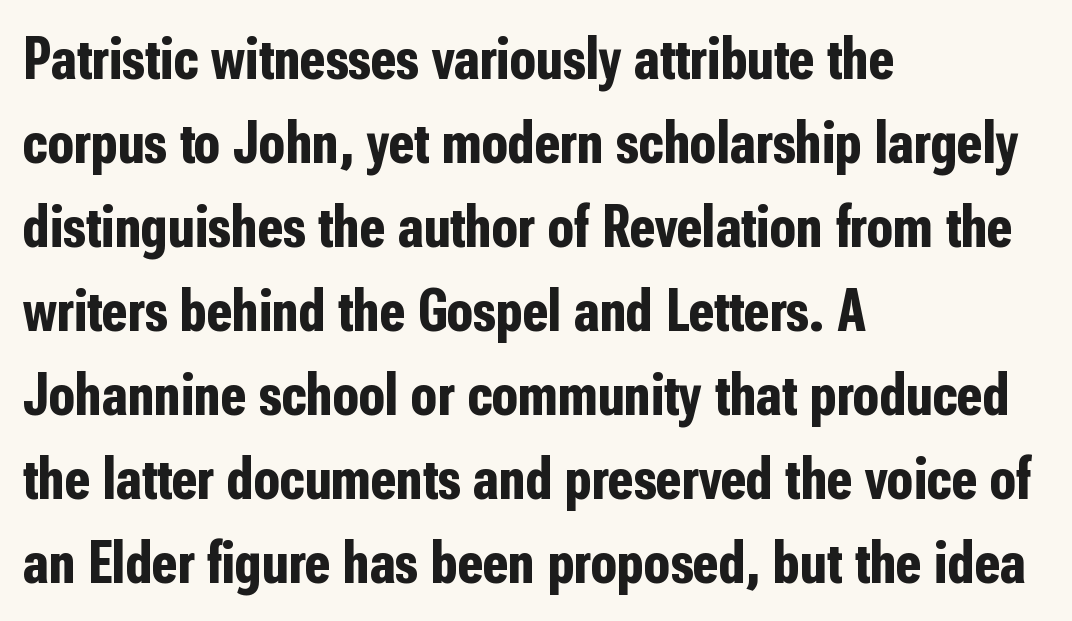
Beneath every word, the page is bare. The designer left line spacing at the default. Short and long lines alike share a common starting point at left. Does extra space separate the letters? No, they use regular spacing. Quick note: not italic, upright.
